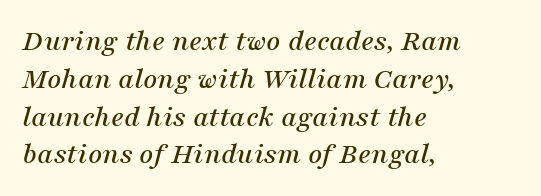
The face used here has a pronounced slope to its letters. A typesetter would call this zero additional tracking. Letters rest on an invisible, unmarked baseline. The passage is arranged the way most books set body copy — flush left. The face used here is proportionally spaced, like ordinary book or web type. Check where the strokes stop: tiny serifs finish them off.
